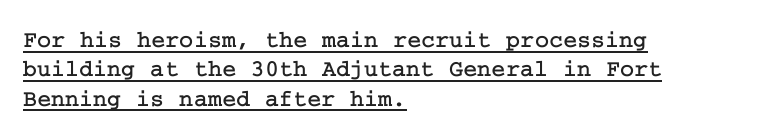
{"italic": "no", "underline": "yes", "align": "left", "line_spacing_ratio": 1.22, "letter_spacing": "normal", "letter_spacing_em": 0.0, "glyph_px": 24}
